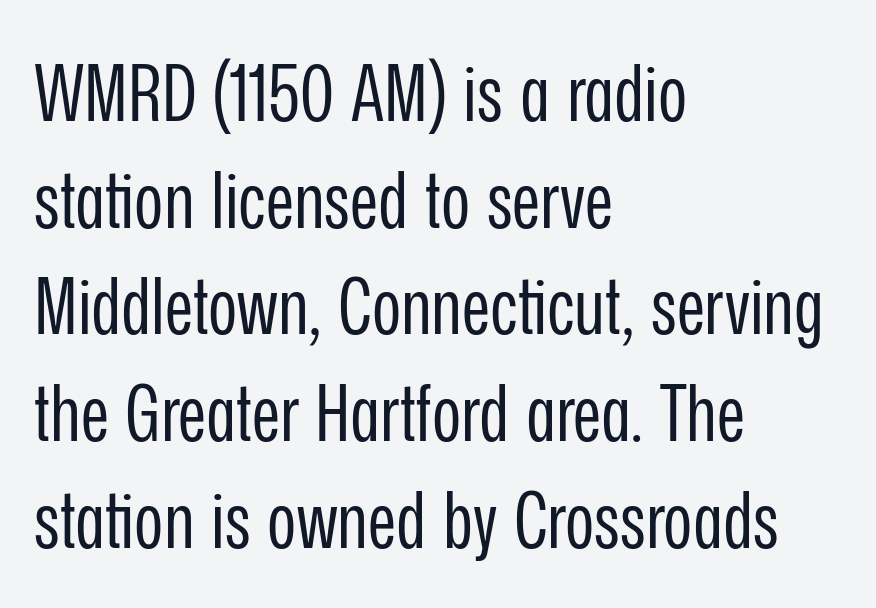
Caption: standard tracking, unaltered. Posture: vertical. The gap between lines stays unmarked. Is the type heavy? It reads as light-to-regular instead.
